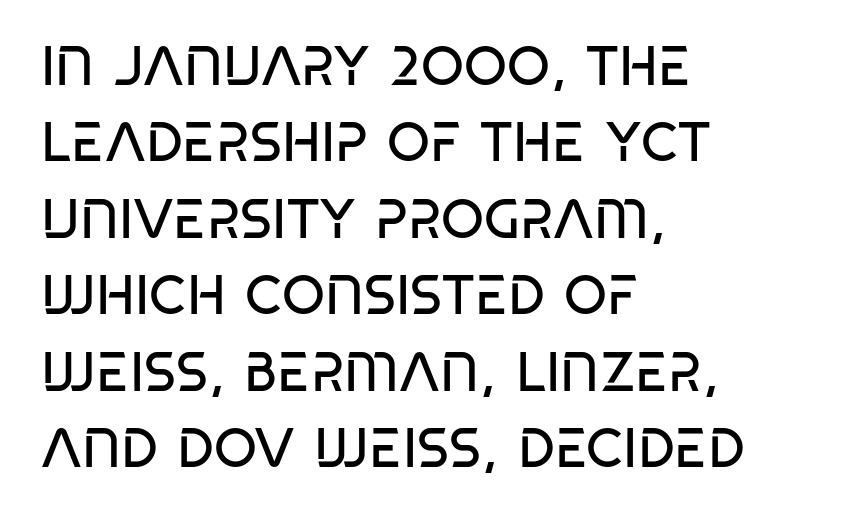
Q: Is the text bold? A: No.
Q: Is the text italic (slanted)? A: No, it is upright.
Q: Is the typeface a serif or a sans-serif typeface? A: Sans-serif.
Q: Is the text underlined? A: No.
Q: How is the paragraph aligned? A: Left-aligned.
Q: Is the spacing between letters normal or unusually wide? A: Normal.
Q: Is the spacing between lines tight, normal or loose? A: Normal.
Q: Width (condensed, normal, or wide)? A: Condensed.
Q: Stroke contrast? A: Low.
Q: x-height? A: Large.
Q: Monospaced? A: No.
